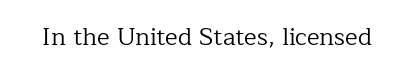
The image shows 24 px text type, upright; set normal letter spacing, not underlined.
